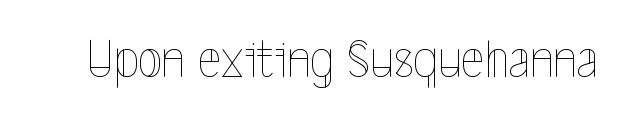
The image shows 56 px thin, condensed type, upright; set normal letter spacing, not underlined; a medium x-height.
